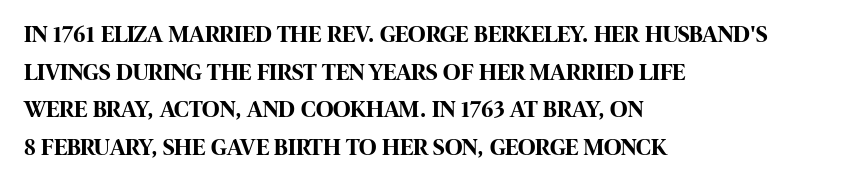
Heavy, bold letterforms. Quick note: underline off. The space between consecutive lines is moderate. This is roman type, the default non-slanted kind. The compositor pushed each line to the left boundary.
